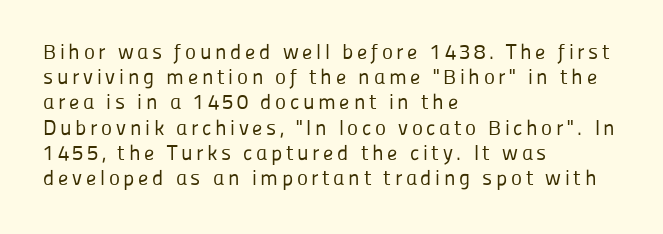
The image shows 21 px text type, upright; set left-aligned, line spacing 1.2x, not underlined.
